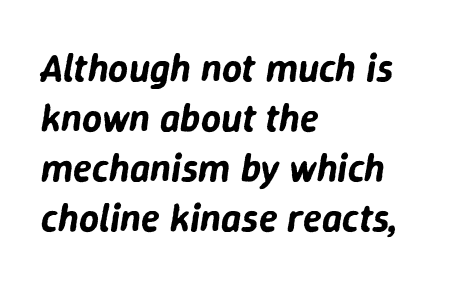
The image shows 39 px text type, italic (leaning right); set left-aligned, normal line spacing (1.28x), normal letter spacing, not underlined; low stroke contrast and a medium x-height.
